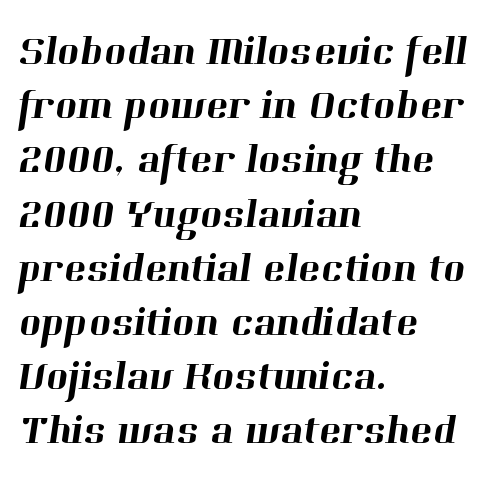
Q: Is the typeface a serif or a sans-serif typeface? A: Serif.
Q: Is the text underlined? A: No.
Q: How is the paragraph aligned? A: Left-aligned.
Q: Is the spacing between letters normal or unusually wide? A: Normal.
Q: Is the spacing between lines tight, normal or loose? A: Normal.
Q: Width (condensed, normal, or wide)? A: Normal.
Q: Stroke contrast? A: High.
Q: x-height? A: Medium.
Q: Monospaced? A: No.
